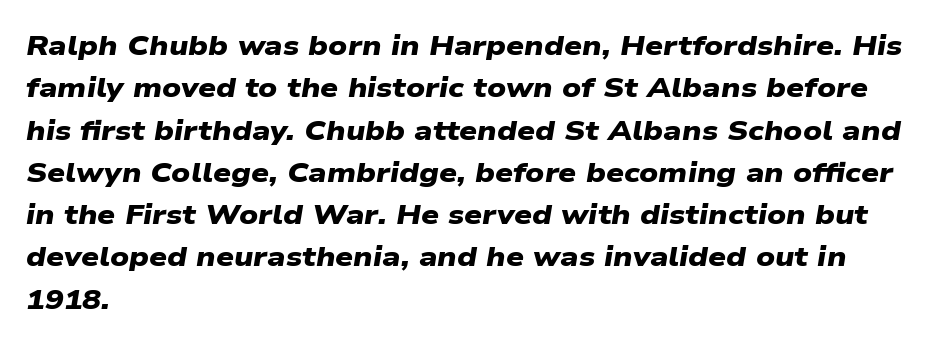
Q: Is the text bold? A: Yes.
Q: Is the typeface a serif or a sans-serif typeface? A: Sans-serif.
Q: Is the text underlined? A: No.
Q: How is the paragraph aligned? A: Left-aligned.
Q: Is the spacing between letters normal or unusually wide? A: Normal.
Q: Is the spacing between lines tight, normal or loose? A: Normal.
Q: Width (condensed, normal, or wide)? A: Wide.
Q: Stroke contrast? A: Low.
Q: x-height? A: Medium.
Q: Monospaced? A: No.
